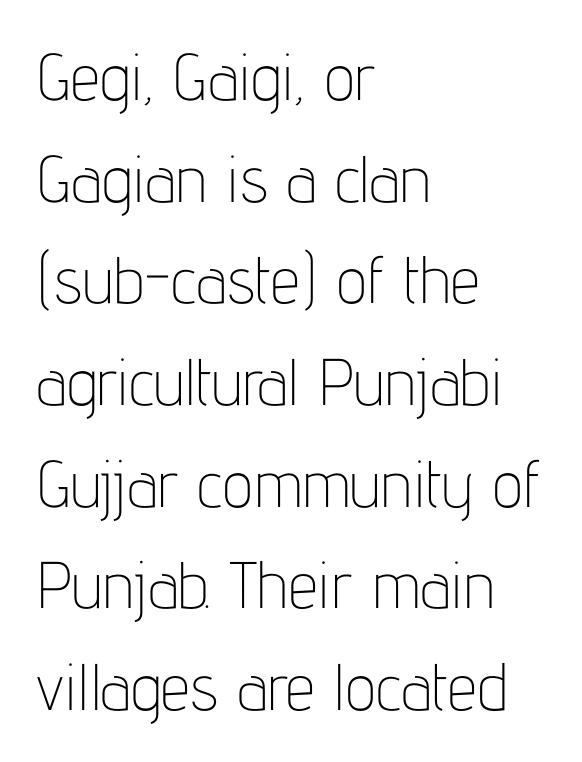
The image shows 66 px thin, condensed sans-serif type, upright; set left-aligned, normal line spacing (1.54x), normal letter spacing, not underlined; low stroke contrast and a medium x-height.
